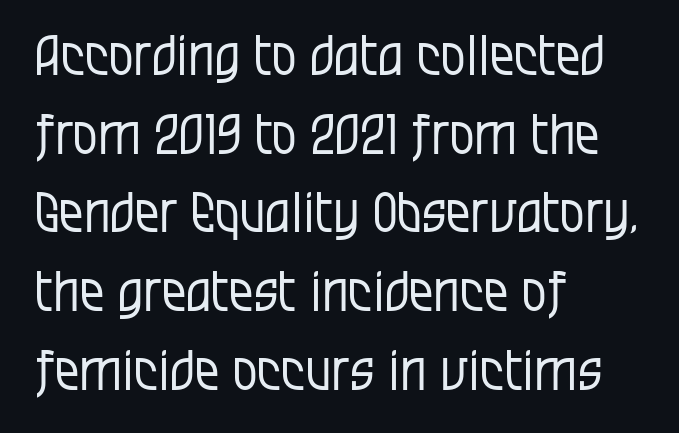
Q: Is the text bold? A: No.
Q: Is the text italic (slanted)? A: No, it is upright.
Q: Is the typeface a serif or a sans-serif typeface? A: Sans-serif.
Q: Is the text underlined? A: No.
Q: How is the paragraph aligned? A: Left-aligned.
Q: Is the spacing between letters normal or unusually wide? A: Normal.
Q: Is the spacing between lines tight, normal or loose? A: Normal.
Q: Width (condensed, normal, or wide)? A: Condensed.
Q: Stroke contrast? A: Low.
Q: x-height? A: Large.
Q: Monospaced? A: No.
